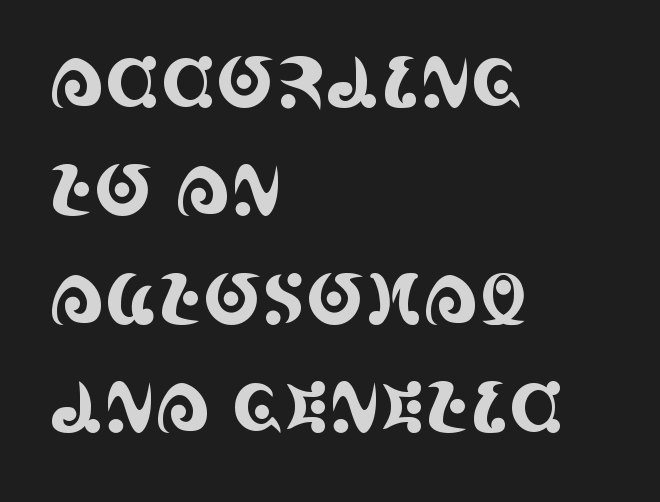
What kind of face is this? One with serifs. Note the varied advance widths — an 'i' is clearly narrower than an 'm'. Tracking here is standard; glyphs follow each other at the usual distance. Casual observation: everything's shoved over to the left. No italicization has been applied; the sample stays upright. Each row of text sits above clean, open space.
